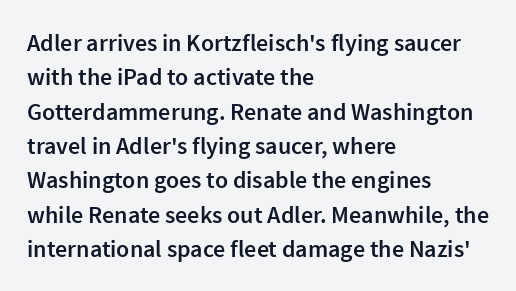
{"italic": "no", "bold": "semi", "underline": "no", "align": "left", "line_spacing": "normal", "line_spacing_ratio": 1.43, "letter_spacing": "normal", "letter_spacing_em": 0.0, "glyph_px": 24}
